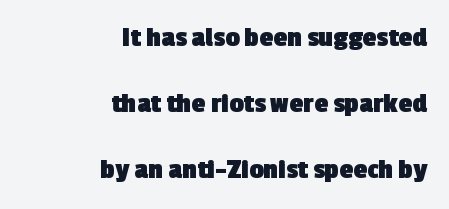
The image shows 28 px heavy sans-serif type; set right-aligned, loose line spacing (2.36x), normal letter spacing, not underlined; a medium x-height.
